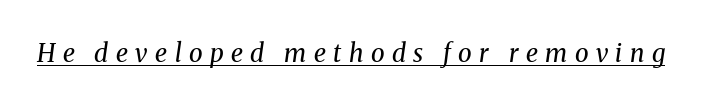
The image shows 25 px text type, italic (leaning right); set unusually wide letter spacing (+0.3 em), underlined.
